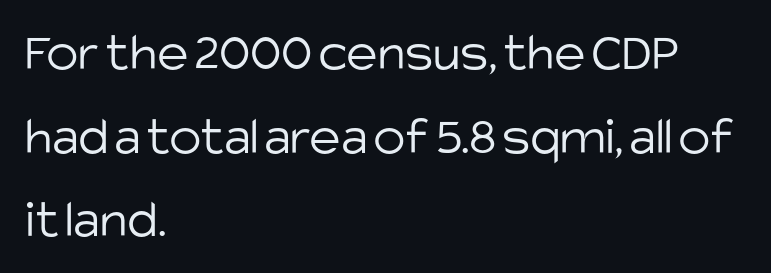
The rendering keeps characters at their native spacing. Varying glyph widths throughout — classic text-font behaviour. Serifs: no, the terminals of the letterforms are clean. No letter is thick-stroked: the sample isn't bold. Alignment: flush left. The space directly below the letters is spotless.
